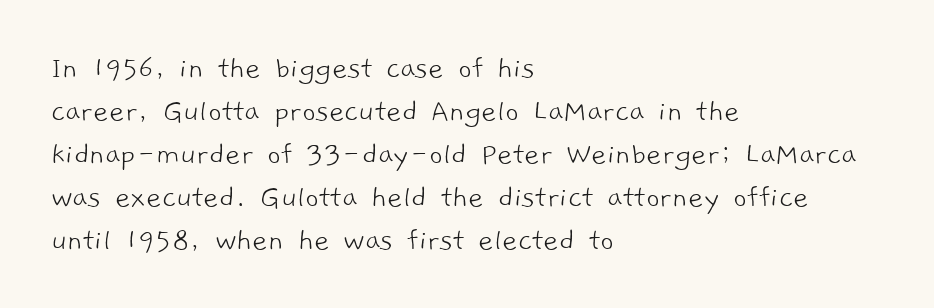
Q: Is the text bold? A: No.
Q: Is the typeface a serif or a sans-serif typeface? A: Sans-serif.
Q: Is the text underlined? A: No.
Q: How is the paragraph aligned? A: Left-aligned.
Q: Is the spacing between letters normal or unusually wide? A: Normal.
Q: Is the spacing between lines tight, normal or loose? A: Normal.
Q: Width (condensed, normal, or wide)? A: Normal.
Q: Stroke contrast? A: Low.
Q: x-height? A: Medium.
Q: Monospaced? A: No.
